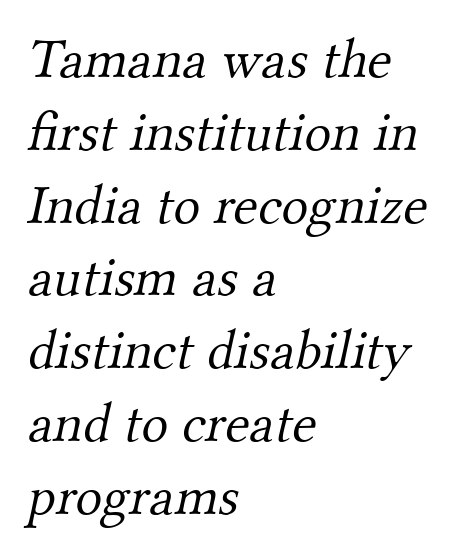
The image shows 56 px light serif type; set left-aligned, normal line spacing (1.3x), normal letter spacing, not underlined; medium stroke contrast and a small x-height.
